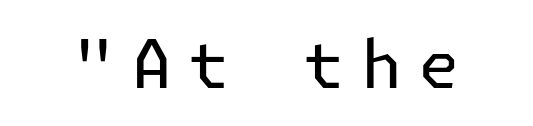
Characters follow at a spacing far wider than the type designer built in. The glyphs in this specimen are sans serif. Notice how the stems are strictly vertical — no italics here. The font sits on the lighter half of the weight spectrum, regular included. Underline: absent.
